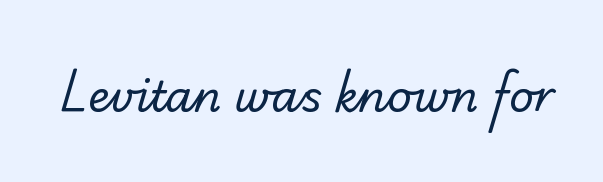
The image shows 43 px regular-weight sans-serif type; set normal letter spacing, not underlined; low stroke contrast and a small x-height.
